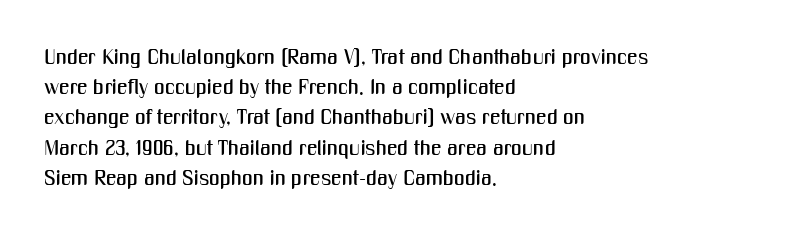
The image shows 21 px text type, upright; set left-aligned, normal line spacing (1.44x), normal letter spacing, not underlined.
